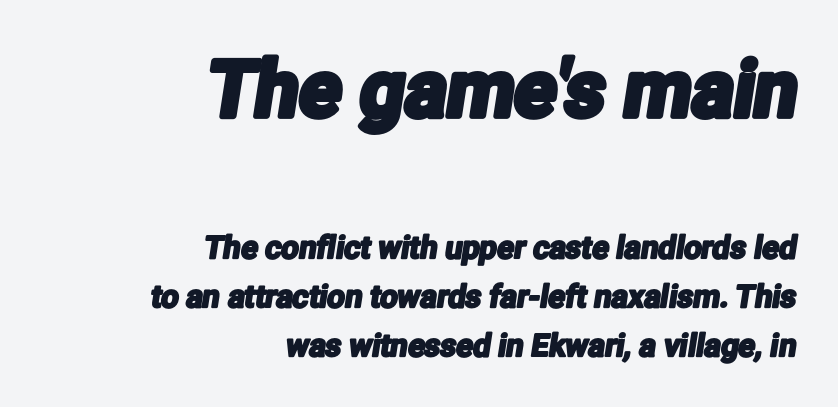
Serifs: no, the terminals of the letterforms are clean. This sample has the flowing, uneven cadence of proportional lettering. Tracking here is standard; glyphs follow each other at the usual distance. Of the two passages, the one on top uses the larger point size.
